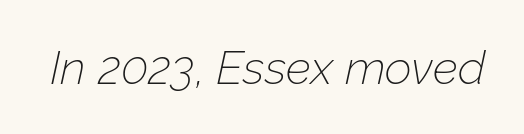
Slanted lettering throughout. Unmarked baselines from the first word to the last. Do the characters align in a grid? No, the font is proportional. The face looks like a standard text weight, possibly lighter. What stands out about the letter spacing? Nothing — it is the standard amount.
